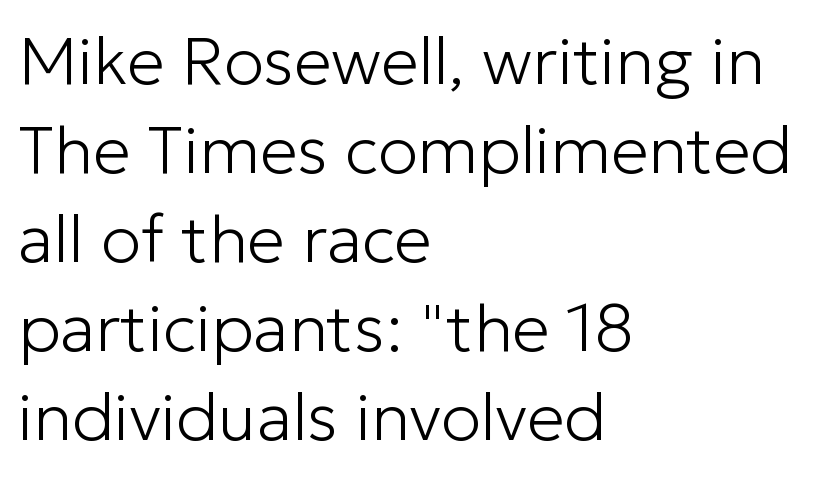
The image shows 67 px light sans-serif type, upright; set left-aligned, normal line spacing (1.33x), normal letter spacing, not underlined; low stroke contrast and a medium x-height.
